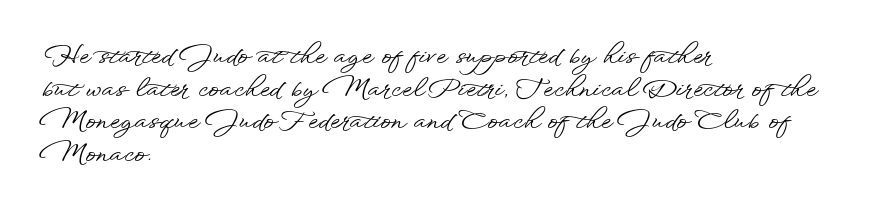
Q: Is the text italic (slanted)? A: Yes.
Q: Is the text underlined? A: No.
Q: How is the paragraph aligned? A: Left-aligned.
Q: Is the spacing between letters normal or unusually wide? A: Normal.
Q: Is the spacing between lines tight, normal or loose? A: Normal.
